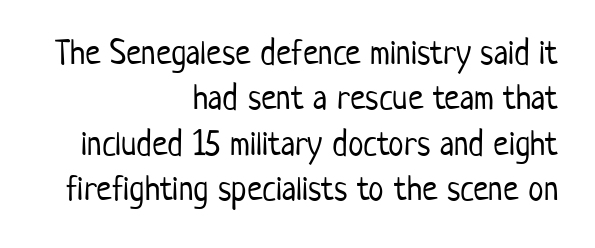
{"serif": "no", "italic": "no", "bold": "no", "weight": "light", "width": "condensed", "stroke_contrast": "low", "x_height": "medium", "monospaced": "no", "underline": "no", "align": "right", "line_spacing": "normal", "line_spacing_ratio": 1.3, "letter_spacing": "normal", "letter_spacing_em": 0.0, "glyph_px": 35}
